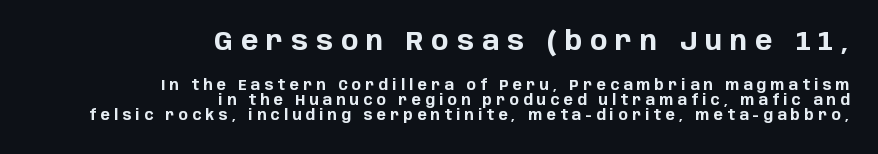
{"italic": "no", "bold": "yes", "underline": "no", "align": "right", "line_spacing": "tight", "line_spacing_ratio": 1.08, "letter_spacing": "wide", "letter_spacing_em": 0.31, "larger_block": "first", "size_ratio": 1.86, "glyph_px": 26}
